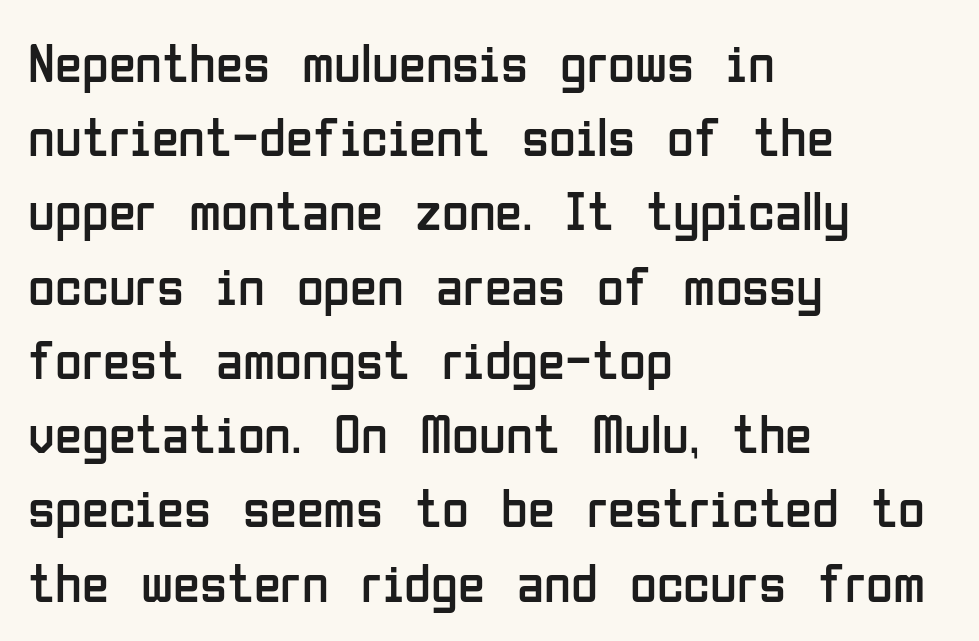
Descenders hang freely into open space. What stands out about the letter spacing? Nothing — it is the standard amount. Every row of glyphs begins at an identical x-position on the left. Rendered with straight, roman letterforms. No feet cap the strokes, marking this as sans-serif type. Baseline-to-baseline distance is the conventional proportion of letter height.
